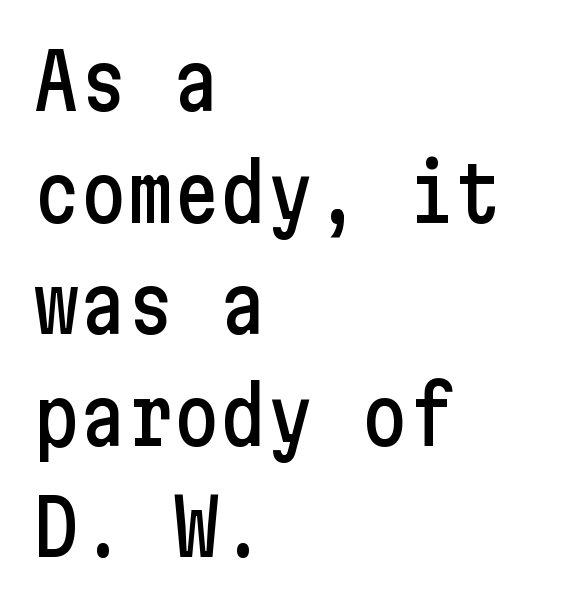
Nobody touched the tracking dial on this one. The letters stand straight up with perfectly vertical stems. Anything drawn beneath the words? Only blank space. The passage shown stacks its lines at a standard gap. Typeset ragged right — the left edge is the straight one.
